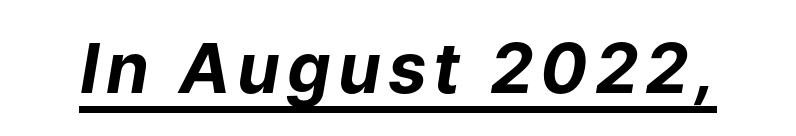
The image shows 69 px bold type, italic (leaning right); set underlined; low stroke contrast and a medium x-height.
